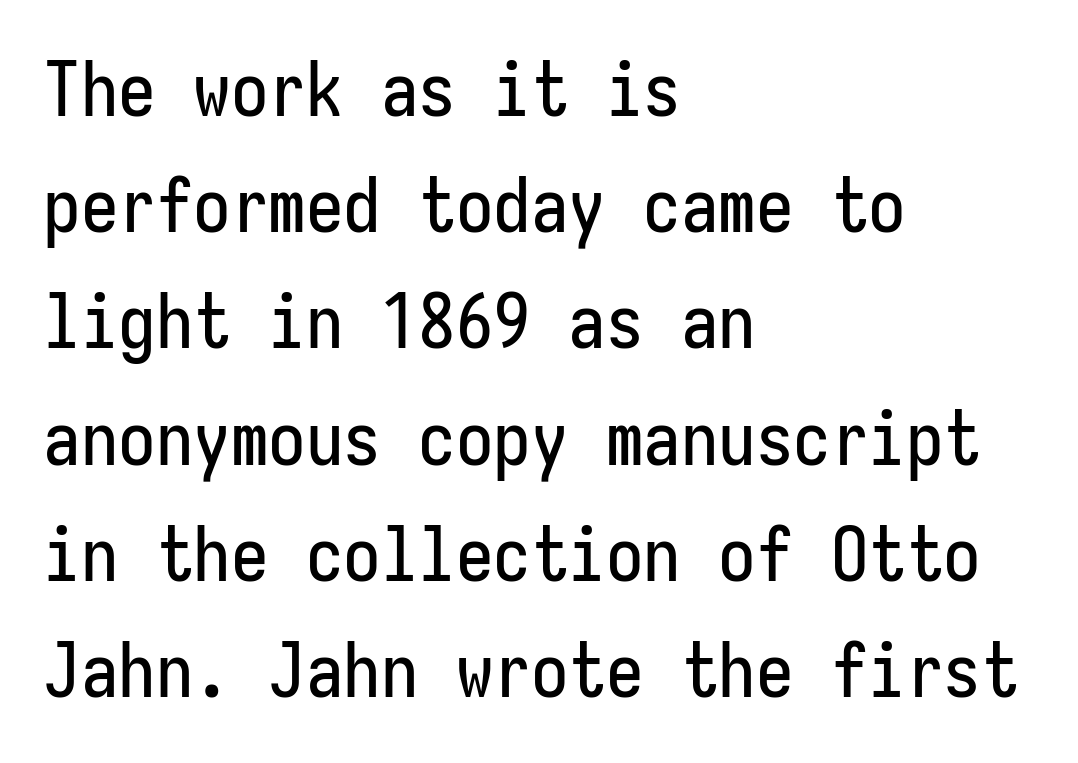
Q: Is the text italic (slanted)? A: No, it is upright.
Q: Is the typeface a serif or a sans-serif typeface? A: Sans-serif.
Q: Is the text underlined? A: No.
Q: How is the paragraph aligned? A: Left-aligned.
Q: Is the spacing between letters normal or unusually wide? A: Normal.
Q: Is the spacing between lines tight, normal or loose? A: Normal.
Q: Width (condensed, normal, or wide)? A: Condensed.
Q: Stroke contrast? A: Low.
Q: x-height? A: Medium.
Q: Monospaced? A: Yes.
